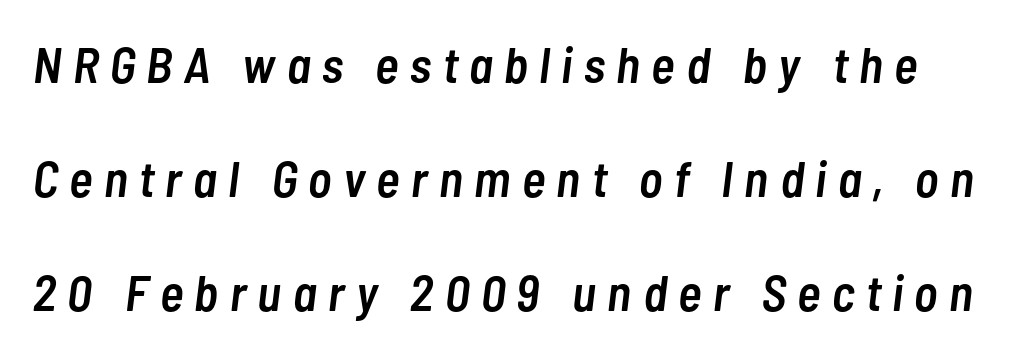
Q: Is the text bold? A: Semi-bold.
Q: Is the text italic (slanted)? A: Yes, it leans right by about 7 degrees.
Q: Is the text underlined? A: No.
Q: Is the spacing between letters normal or unusually wide? A: Unusually wide.
Q: Is the spacing between lines tight, normal or loose? A: Loose.
Q: Width (condensed, normal, or wide)? A: Condensed.
Q: Stroke contrast? A: Low.
Q: x-height? A: Medium.
Q: Monospaced? A: No.
